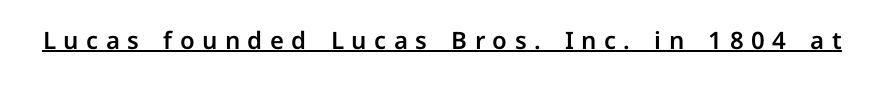
Underline: present. Display-style spreading of the glyphs; the letterfit is very open. The letters stand upright; this is a roman face.
